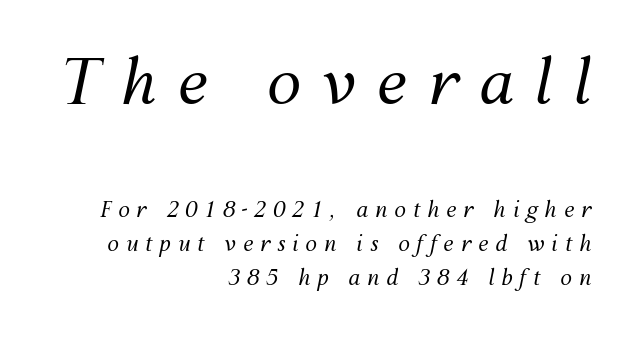
In CSS terms this would be text-align: right. Large over small — that's the arrangement of the two blocks here. Rule under the text: the space is simply empty. Display-style spreading of the glyphs; the letterfit is very open. Here the designer chose a conventional face with non-uniform glyph widths. This sample keeps an unexceptional amount of space between lines.
